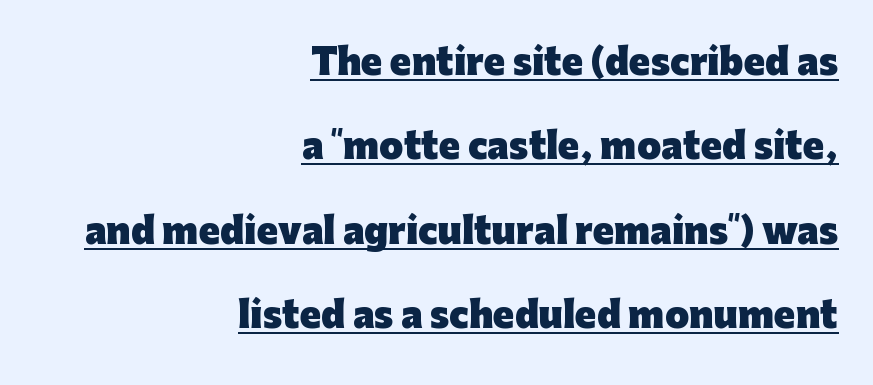
The image shows 35 px heavy sans-serif type, upright; set right-aligned, loose line spacing (2.41x), normal letter spacing, underlined; low stroke contrast and a medium x-height.
